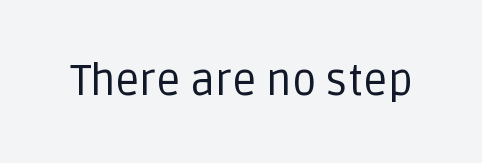
Q: Is the text bold? A: No.
Q: Is the text italic (slanted)? A: No, it is upright.
Q: Is the typeface a serif or a sans-serif typeface? A: Sans-serif.
Q: Is the text underlined? A: No.
Q: Is the spacing between letters normal or unusually wide? A: Normal.
Q: Width (condensed, normal, or wide)? A: Normal.
Q: Stroke contrast? A: Low.
Q: x-height? A: Large.
Q: Monospaced? A: No.
